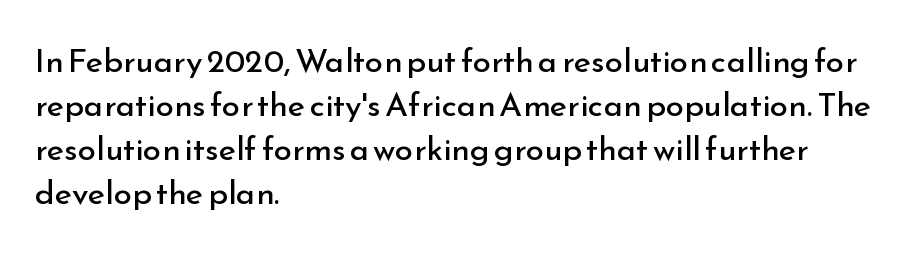
{"serif": "no", "italic": "no", "bold": "no", "weight": "regular", "width": "normal", "stroke_contrast": "low", "x_height": "small", "monospaced": "no", "underline": "no", "align": "left", "line_spacing": "normal", "line_spacing_ratio": 1.33, "letter_spacing": "normal", "letter_spacing_em": 0.0, "glyph_px": 33}
